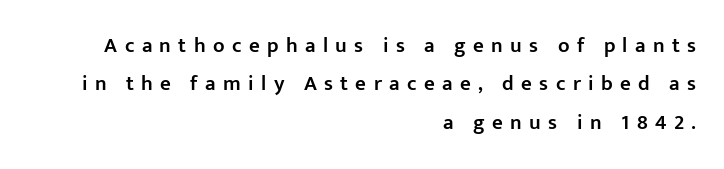
{"italic": "no", "bold": "semi", "underline": "no", "align": "right", "line_spacing_ratio": 1.83, "letter_spacing": "wide", "letter_spacing_em": 0.35, "glyph_px": 21}
